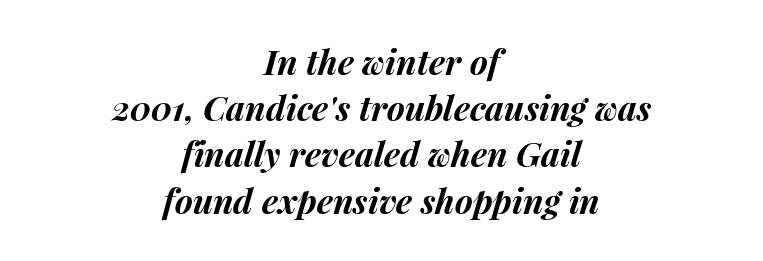
Q: Is the text bold? A: Yes.
Q: Is the text italic (slanted)? A: Yes, it leans right by about 15 degrees.
Q: Is the text underlined? A: No.
Q: How is the paragraph aligned? A: Centered.
Q: Is the spacing between letters normal or unusually wide? A: Normal.
Q: Is the spacing between lines tight, normal or loose? A: Normal.
Q: Width (condensed, normal, or wide)? A: Normal.
Q: Stroke contrast? A: Medium.
Q: x-height? A: Medium.
Q: Monospaced? A: No.
